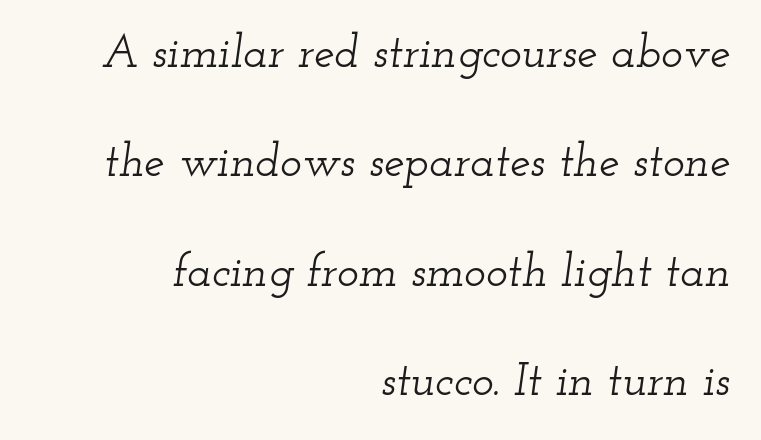
Q: Is the text italic (slanted)? A: Yes, it leans right by about 12 degrees.
Q: Is the typeface a serif or a sans-serif typeface? A: Serif.
Q: Is the text underlined? A: No.
Q: How is the paragraph aligned? A: Right-aligned.
Q: Is the spacing between letters normal or unusually wide? A: Normal.
Q: Is the spacing between lines tight, normal or loose? A: Loose.
Q: Width (condensed, normal, or wide)? A: Wide.
Q: Stroke contrast? A: Low.
Q: x-height? A: Small.
Q: Monospaced? A: No.
